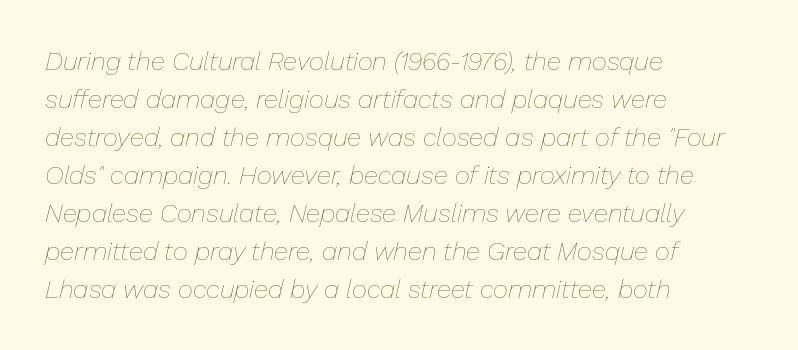
The image shows 26 px text type, italic (leaning right); set left-aligned, normal line spacing (1.46x), normal letter spacing, not underlined.
